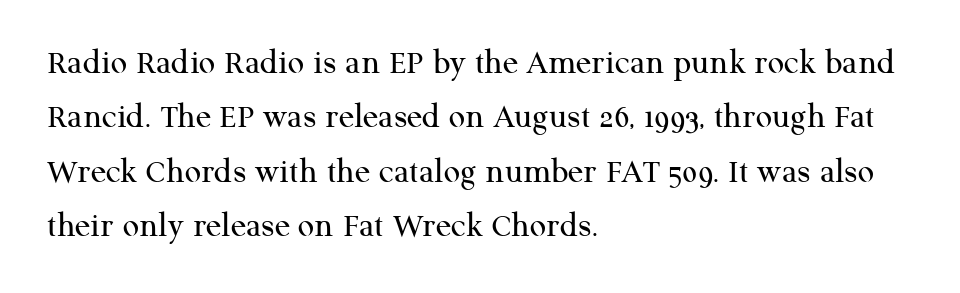
{"serif": "yes", "italic": "no", "bold": "no", "weight": "regular", "width": "normal", "stroke_contrast": "medium", "x_height": "medium", "monospaced": "no", "underline": "no", "align": "left", "line_spacing": "normal", "line_spacing_ratio": 1.51, "letter_spacing": "normal", "letter_spacing_em": 0.0, "glyph_px": 36}
